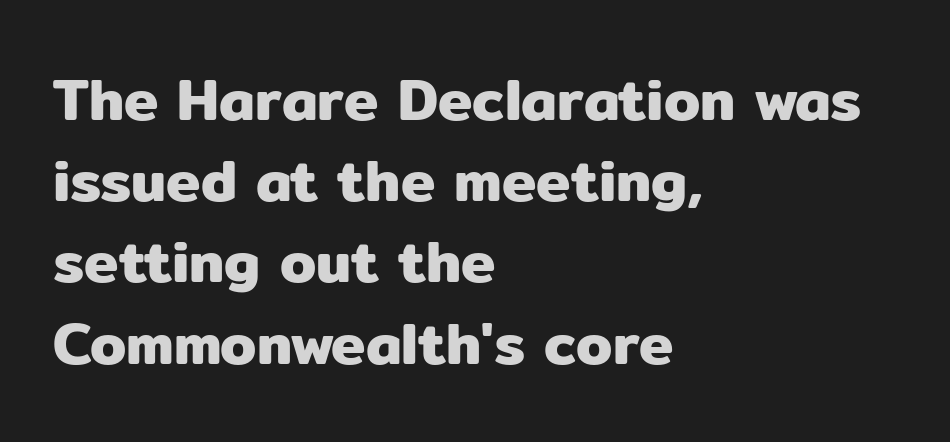
Q: Is the text italic (slanted)? A: No, it is upright.
Q: Is the typeface a serif or a sans-serif typeface? A: Sans-serif.
Q: Is the text underlined? A: No.
Q: How is the paragraph aligned? A: Left-aligned.
Q: Is the spacing between letters normal or unusually wide? A: Normal.
Q: Is the spacing between lines tight, normal or loose? A: Normal.
Q: Width (condensed, normal, or wide)? A: Normal.
Q: Stroke contrast? A: Low.
Q: x-height? A: Medium.
Q: Monospaced? A: No.
